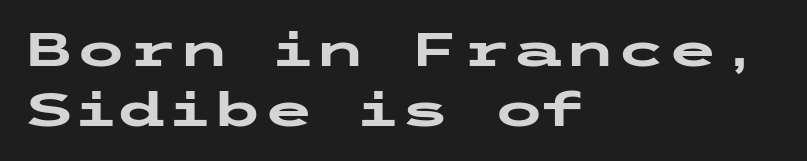
Q: Is the text bold? A: Yes.
Q: Is the text italic (slanted)? A: No, it is upright.
Q: Is the typeface a serif or a sans-serif typeface? A: Sans-serif.
Q: Is the text underlined? A: No.
Q: How is the paragraph aligned? A: Left-aligned.
Q: Is the spacing between letters normal or unusually wide? A: Normal.
Q: Is the spacing between lines tight, normal or loose? A: Normal.
Q: Width (condensed, normal, or wide)? A: Wide.
Q: Stroke contrast? A: Low.
Q: x-height? A: Medium.
